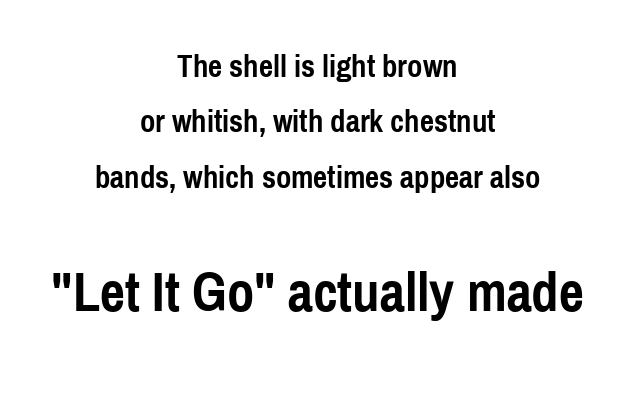
The characters display no serif detailing; their extremities are plain. Chunky letters — that's bold for sure. Beneath every word, the page is bare. The type is set solid horizontally, with unmodified tracking. These lines are centered, leaving both edges ragged.
